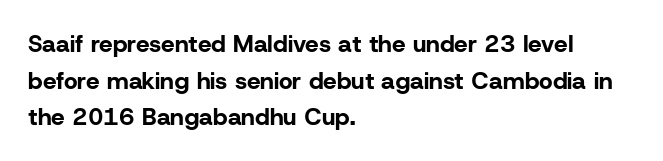
A typesetter would call this zero additional tracking. The letters stand upright; this is a roman face. Regular leading. The passage is arranged the way most books set body copy — flush left. Rule under the text: the space is simply empty. Strokes here are thick enough to call this a true bold.
